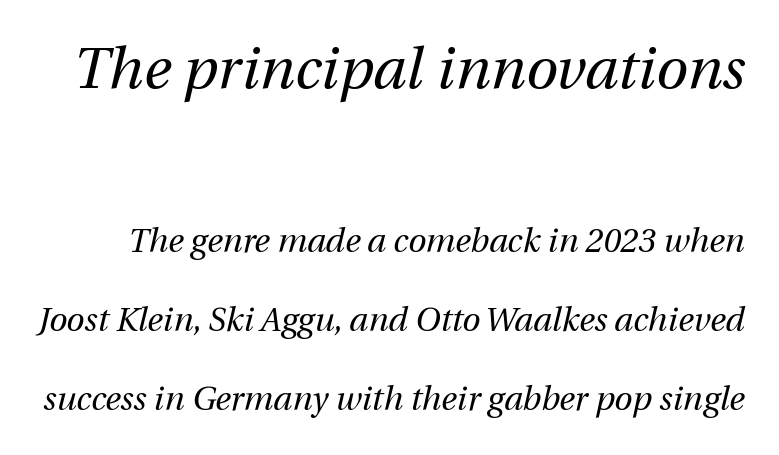
The image shows 58 px regular-weight type, italic (leaning right); set loose line spacing (2.4x), normal letter spacing, not underlined; the first (top) block is 1.76x larger; medium stroke contrast and a medium x-height.
